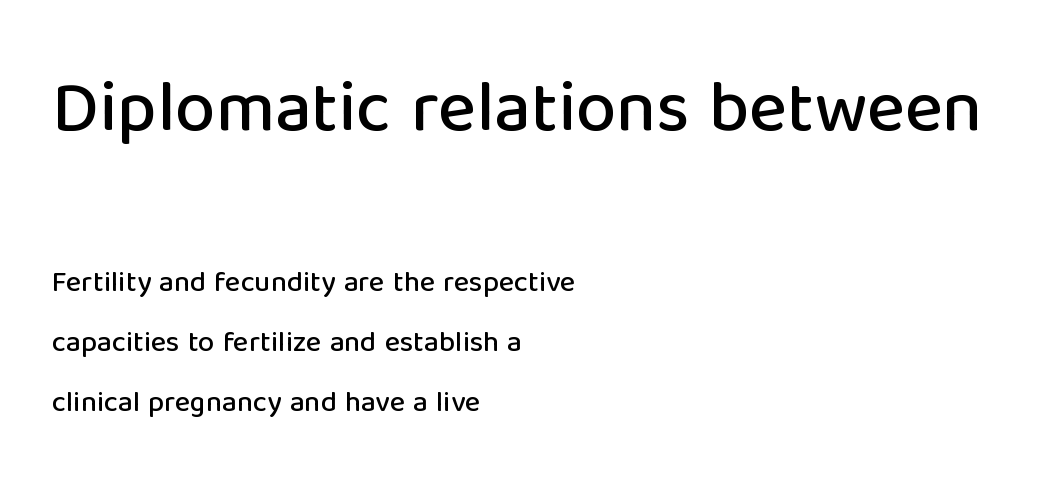
Think of a printed novel: that variable character pitch is what you see here. Unlike italic type, these characters show no tilt at all. Does the type have serifs? No, each stem ends abruptly. Widely set lines give the paragraph a tall, airy silhouette. Has an underline been added? It has not. The emphasis by scale lands on block number one, above.
